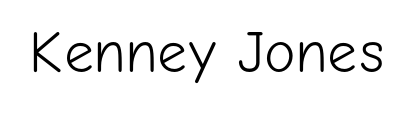
The image shows 59 px light sans-serif type, upright; set normal letter spacing, not underlined; low stroke contrast and a medium x-height.
